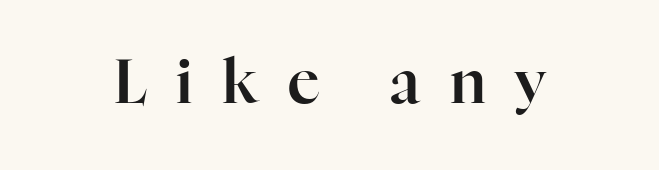
The image shows 61 px serif type, upright; set unusually wide letter spacing (+0.48 em), not underlined; high stroke contrast and a medium x-height.
